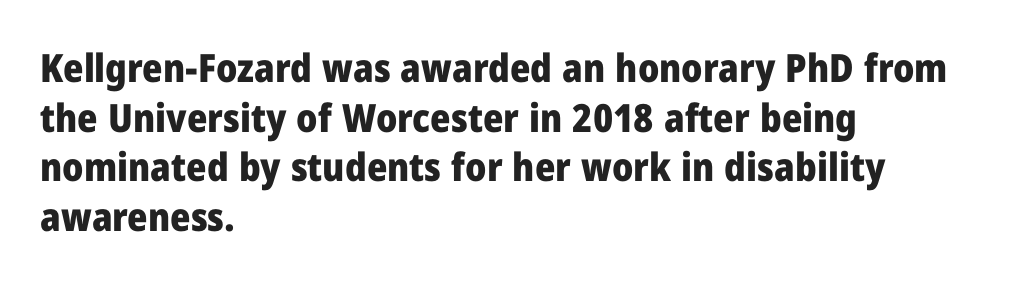
Q: Is the text bold? A: Yes.
Q: Is the text italic (slanted)? A: No, it is upright.
Q: Is the typeface a serif or a sans-serif typeface? A: Sans-serif.
Q: Is the text underlined? A: No.
Q: How is the paragraph aligned? A: Left-aligned.
Q: Is the spacing between letters normal or unusually wide? A: Normal.
Q: Is the spacing between lines tight, normal or loose? A: Normal.
Q: Width (condensed, normal, or wide)? A: Normal.
Q: Stroke contrast? A: Low.
Q: x-height? A: Medium.
Q: Monospaced? A: No.
